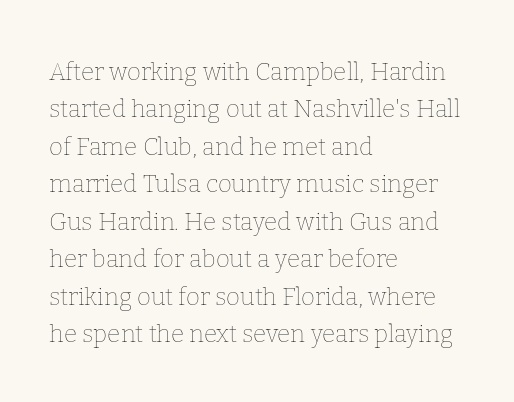
Evenly set lines give the paragraph a standard silhouette. Here the glyphs are tracked normally, forming tight word shapes. Rule under the text: the space is simply empty. Italic? Not at all — the glyphs are vertical. These glyphs show unthickened strokes, regular width or finer.
